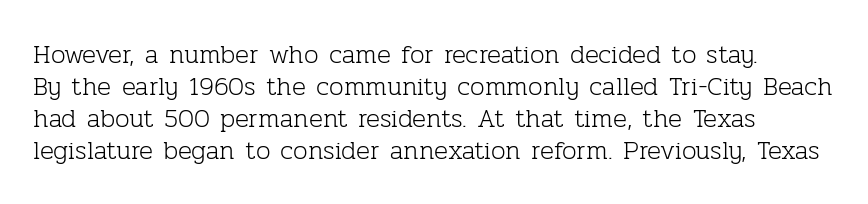
The image shows 26 px text type, upright; set line spacing 1.23x, normal letter spacing, not underlined.
